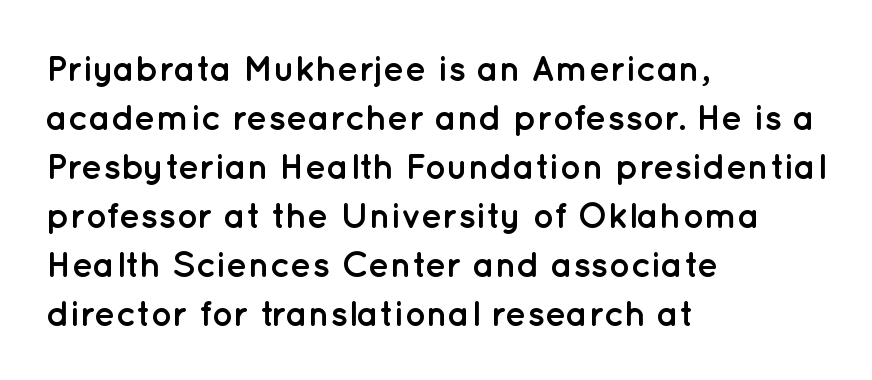
Serifs: no, the terminals of the letterforms are clean. Bold? Absolutely — the strokes are thick and heavy. Alignment: flush left. These lines are rendered in a variable-pitch font. Reading down the column, the eye jumps a familiar distance to each next line.
